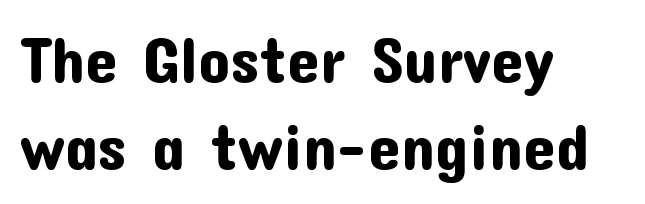
This rendering features lettering with no underline. Leading: standard. Classification — sans serif. The specimen reads as upright at a glance.
